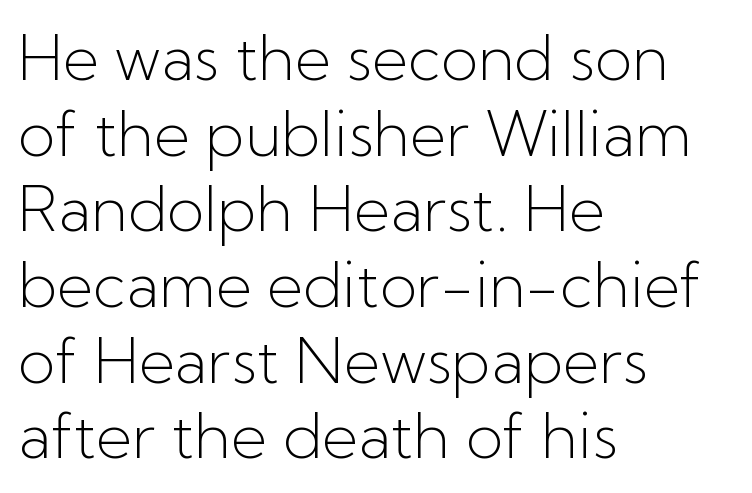
{"serif": "no", "italic": "no", "bold": "no", "weight": "light", "width": "normal", "stroke_contrast": "low", "x_height": "medium", "monospaced": "no", "underline": "no", "align": "left", "line_spacing_ratio": 1.22, "letter_spacing": "normal", "letter_spacing_em": 0.0, "glyph_px": 62}
